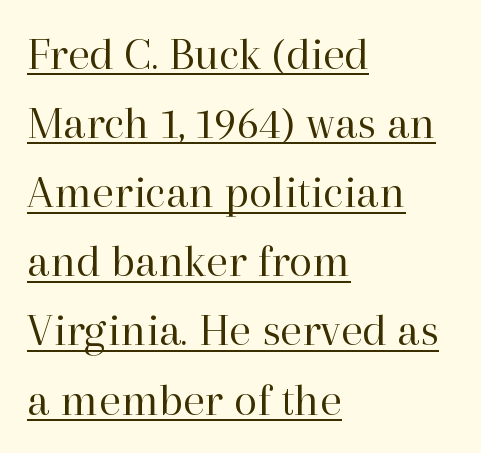
Q: Is the text bold? A: No.
Q: Is the text italic (slanted)? A: No, it is upright.
Q: Is the typeface a serif or a sans-serif typeface? A: Serif.
Q: Is the text underlined? A: Yes.
Q: How is the paragraph aligned? A: Left-aligned.
Q: Is the spacing between letters normal or unusually wide? A: Normal.
Q: Is the spacing between lines tight, normal or loose? A: Normal.
Q: Width (condensed, normal, or wide)? A: Normal.
Q: Stroke contrast? A: High.
Q: x-height? A: Medium.
Q: Monospaced? A: No.
